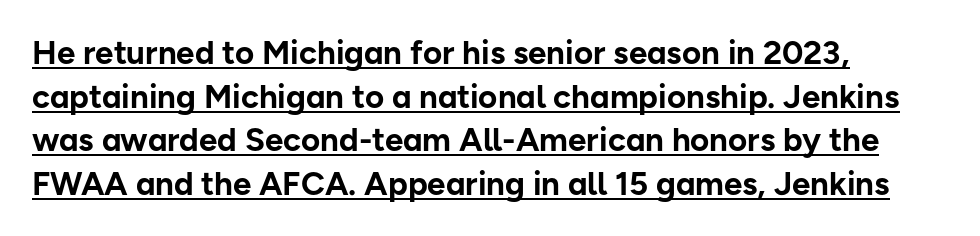
The image shows 33 px bold sans-serif type, upright; set left-aligned, normal line spacing (1.32x), normal letter spacing, underlined; low stroke contrast and a medium x-height.
